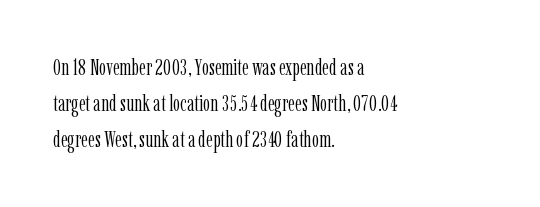
Q: Is the text bold? A: No.
Q: Is the text italic (slanted)? A: No, it is upright.
Q: Is the text underlined? A: No.
Q: How is the paragraph aligned? A: Left-aligned.
Q: Is the spacing between letters normal or unusually wide? A: Normal.
Q: Is the spacing between lines tight, normal or loose? A: Normal.
